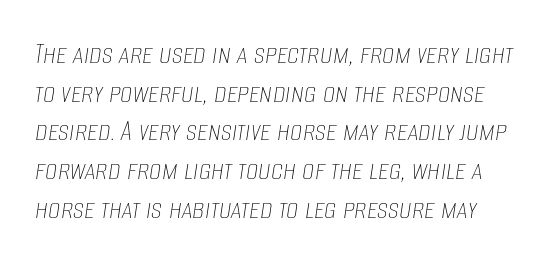
The image shows 31 px thin, condensed type, italic (leaning right); set normal line spacing (1.25x), normal letter spacing, not underlined; low stroke contrast and a large x-height.
